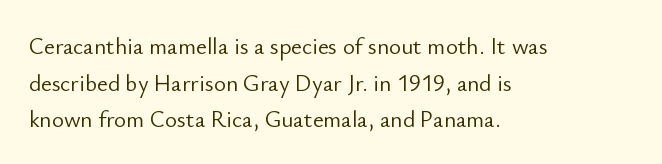
The image shows 23 px text type, upright; set left-aligned, normal line spacing (1.59x), normal letter spacing, not underlined.
